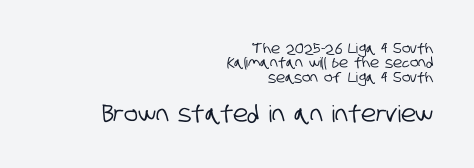
Q: Is the text underlined? A: No.
Q: How is the paragraph aligned? A: Right-aligned.
Q: Is the spacing between letters normal or unusually wide? A: Normal.
Q: Is the spacing between lines tight, normal or loose? A: Tight.
Q: Which block of text is set in a larger size, the first (top) or the second (bottom)? A: The second (bottom) one.
